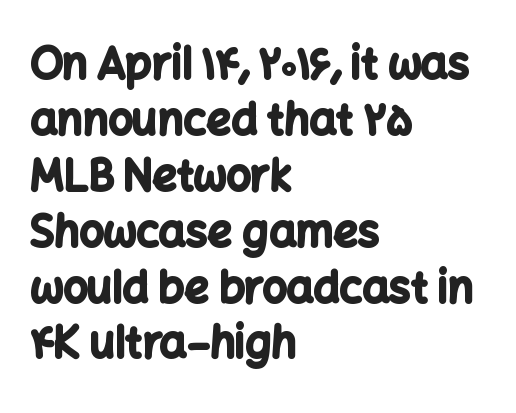
Q: Is the text bold? A: Yes.
Q: Is the text italic (slanted)? A: No, it is upright.
Q: Is the typeface a serif or a sans-serif typeface? A: Sans-serif.
Q: Is the text underlined? A: No.
Q: How is the paragraph aligned? A: Left-aligned.
Q: Is the spacing between letters normal or unusually wide? A: Normal.
Q: Is the spacing between lines tight, normal or loose? A: Normal.
Q: Width (condensed, normal, or wide)? A: Normal.
Q: Stroke contrast? A: Low.
Q: x-height? A: Medium.
Q: Monospaced? A: No.
